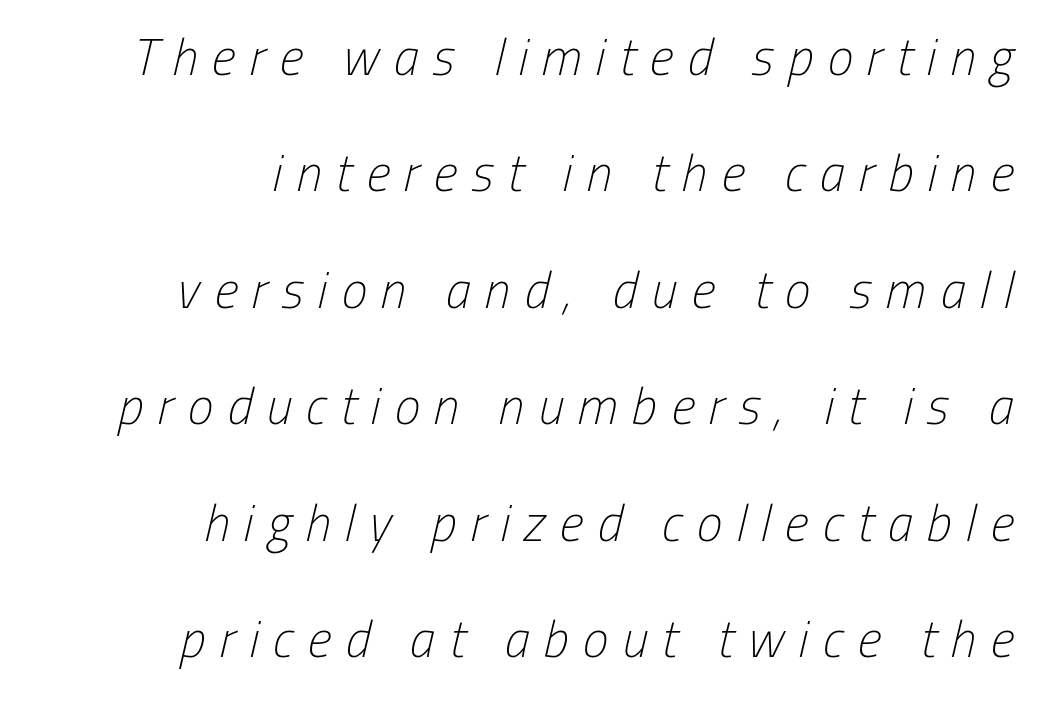
{"serif": "no", "bold": "no", "weight": "light", "width": "condensed", "stroke_contrast": "low", "x_height": "medium", "monospaced": "no", "underline": "no", "align": "right", "line_spacing": "loose", "line_spacing_ratio": 2.24, "letter_spacing": "wide", "letter_spacing_em": 0.27, "glyph_px": 52}
